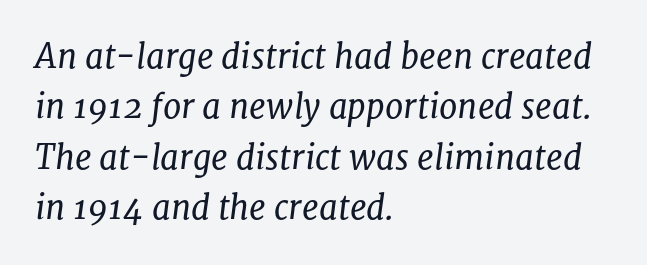
Q: Is the text bold? A: No.
Q: Is the text italic (slanted)? A: Yes, it leans right by about 8 degrees.
Q: Is the typeface a serif or a sans-serif typeface? A: Serif.
Q: Is the text underlined? A: No.
Q: How is the paragraph aligned? A: Left-aligned.
Q: Is the spacing between letters normal or unusually wide? A: Normal.
Q: Is the spacing between lines tight, normal or loose? A: Normal.
Q: Width (condensed, normal, or wide)? A: Normal.
Q: Stroke contrast? A: Low.
Q: x-height? A: Medium.
Q: Monospaced? A: No.
